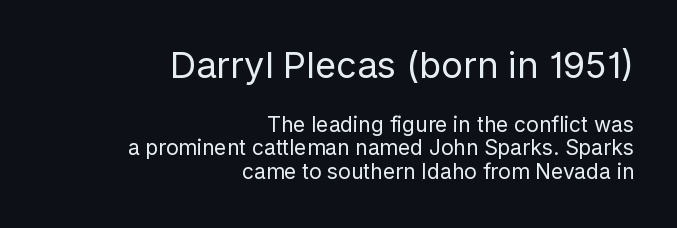
{"serif": "no", "italic": "no", "bold": "no", "weight": "regular", "width": "normal", "stroke_contrast": "low", "x_height": "medium", "monospaced": "no", "underline": "no", "align": "right", "line_spacing": "tight", "line_spacing_ratio": 1.1, "letter_spacing": "normal", "letter_spacing_em": 0.0, "larger_block": "first", "size_ratio": 1.71, "glyph_px": 36}
